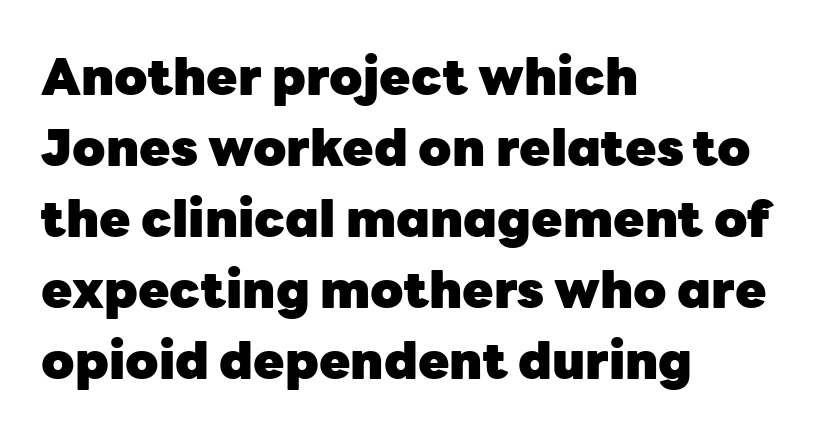
Q: Is the text bold? A: Yes.
Q: Is the text italic (slanted)? A: No, it is upright.
Q: Is the typeface a serif or a sans-serif typeface? A: Sans-serif.
Q: Is the text underlined? A: No.
Q: How is the paragraph aligned? A: Left-aligned.
Q: Is the spacing between letters normal or unusually wide? A: Normal.
Q: Is the spacing between lines tight, normal or loose? A: Normal.
Q: Width (condensed, normal, or wide)? A: Normal.
Q: Stroke contrast? A: Low.
Q: x-height? A: Medium.
Q: Monospaced? A: No.
